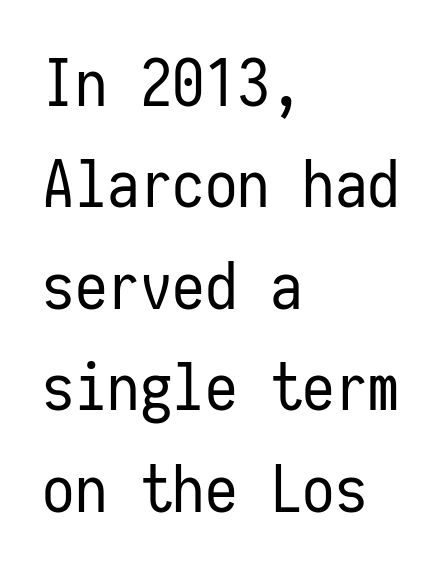
The image shows 65 px regular-weight, condensed sans-serif type, upright, monospaced; set left-aligned, normal line spacing (1.56x), normal letter spacing, not underlined; low stroke contrast and a medium x-height.
